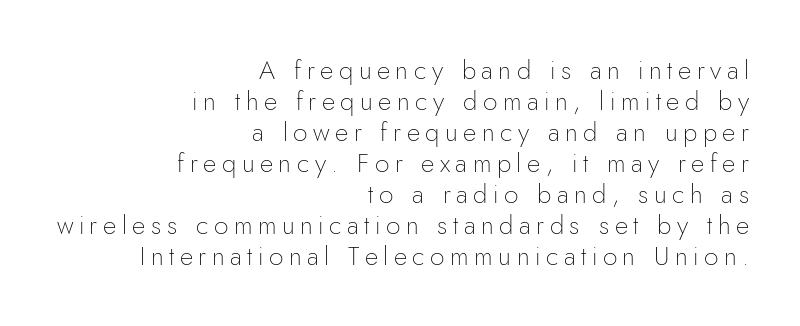
The image shows 26 px text type, upright; set right-aligned, line spacing 1.19x, unusually wide letter spacing (+0.21 em), not underlined.
